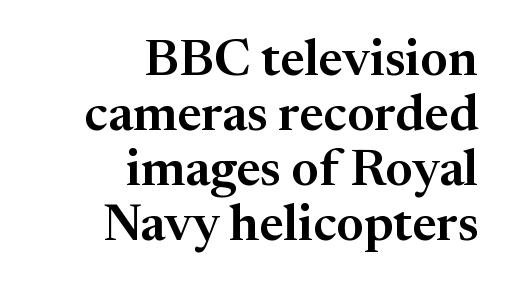
The image shows 51 px serif type, upright; set right-aligned, tight line spacing (1.08x), normal letter spacing, not underlined; medium stroke contrast and a medium x-height.
